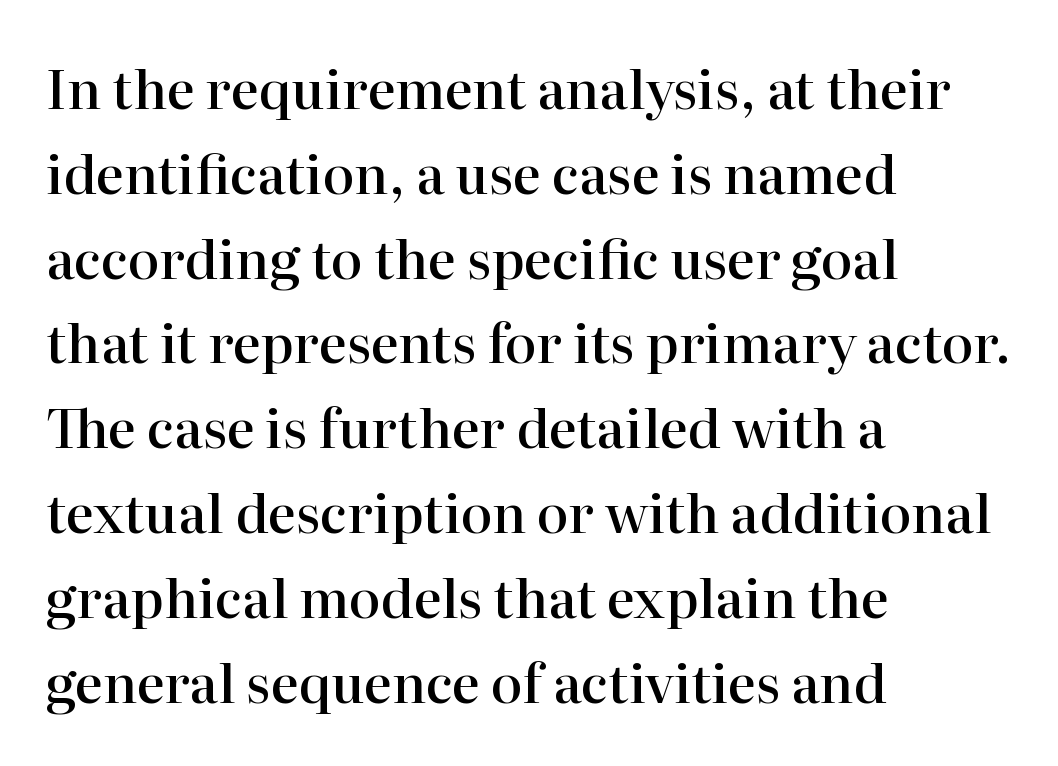
The image shows 53 px semibold serif type, upright; set left-aligned, normal line spacing (1.6x), normal letter spacing, not underlined; high stroke contrast and a medium x-height.
